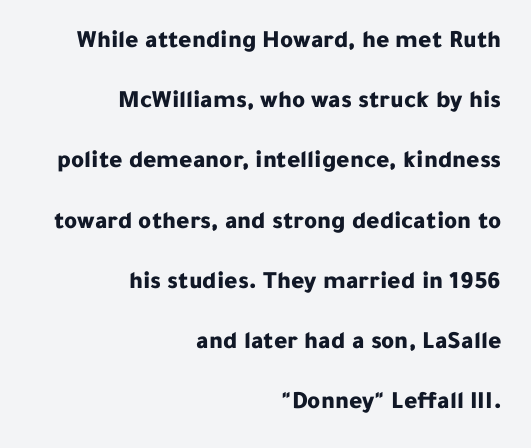
The compositor pushed each line to the right boundary. If you measured baseline to baseline, you'd find a long distance. These lines keep a tight, regular rhythm from letter to letter. The sample has been set heavy, in full bold.
